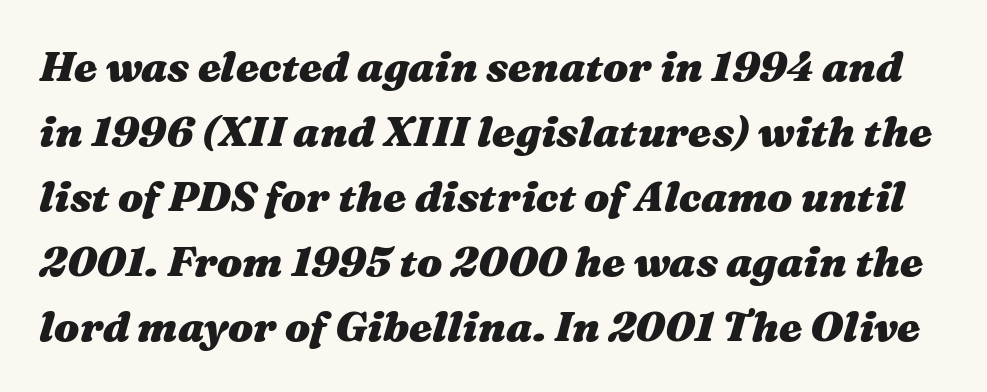
Is the type slanted? Yes — the strokes lean at a clear angle. Line spacing here is normal. Caption: bold face, heavy strokes. The face used here is proportionally spaced, like ordinary book or web type. Just letters on the line, the space beneath them empty. Students, note that the glyphs here touch the page at normal intervals.
